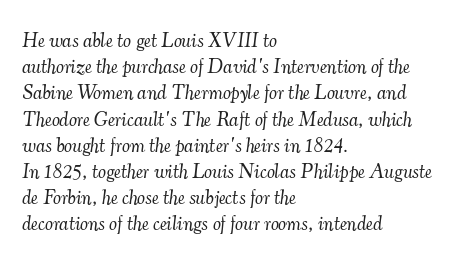
Bare-footed words on every line. This sample keeps an unexceptional amount of space between lines. Nothing unusual about the tracking: characters are spaced as the font intends. The letterforms sit at book weight or below. The compositor pushed each line to the left boundary. There's an unmistakable incline to the writing here.
